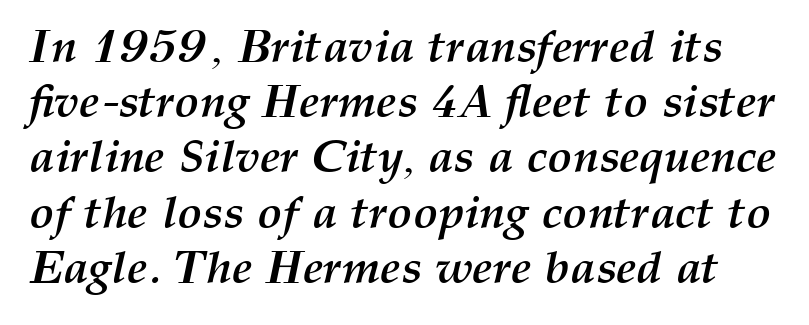
Set as a true bold cut, around the 700 mark. Here the designer chose a conventional face with non-uniform glyph widths. Type without underlining. In terms of posture, this sample is oblique. The line texture is even and compact thanks to regular tracking.
